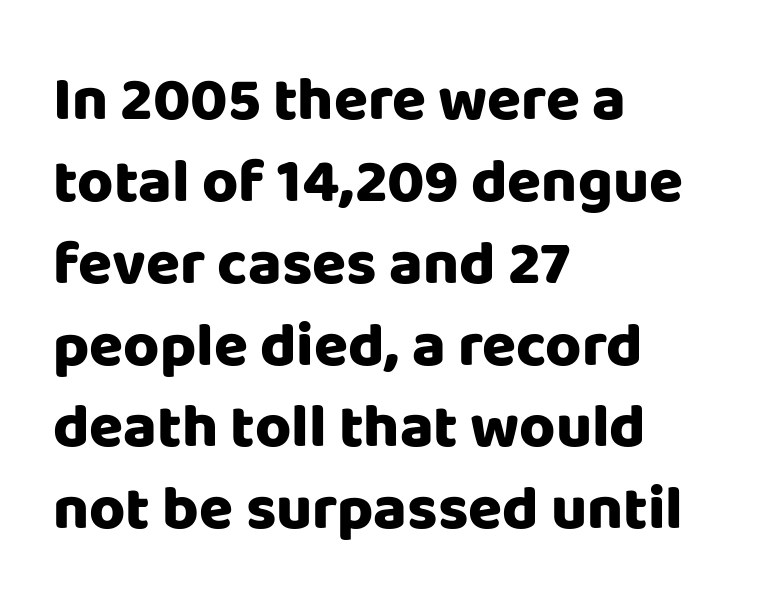
Regarding serifs, this sample does without them. The face used here is proportionally spaced, like ordinary book or web type. Compared with typical body copy, the letter spacing here is the same. Strong, thick strokes mark this as bold type.
